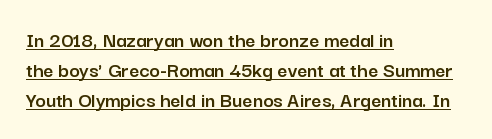
Q: Is the text italic (slanted)? A: No, it is upright.
Q: Is the text underlined? A: Yes.
Q: How is the paragraph aligned? A: Left-aligned.
Q: Is the spacing between letters normal or unusually wide? A: Normal.
Q: Is the spacing between lines tight, normal or loose? A: Normal.
